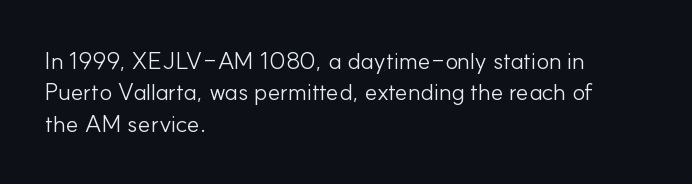
The image shows 24 px text type, upright; set left-aligned, normal line spacing (1.31x), normal letter spacing, not underlined.
